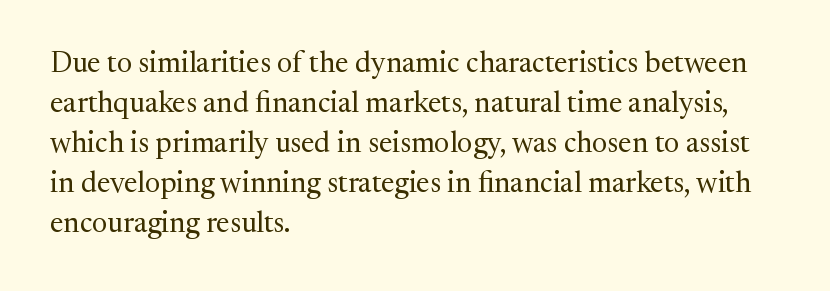
The image shows 29 px regular-weight serif type, upright; set left-aligned, normal line spacing (1.38x), normal letter spacing, not underlined; medium stroke contrast and a medium x-height.
